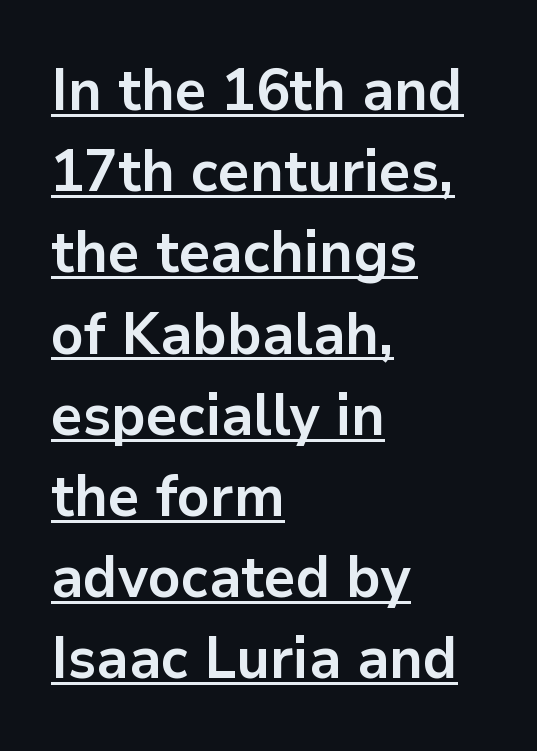
Q: Is the text bold? A: Yes.
Q: Is the text italic (slanted)? A: No, it is upright.
Q: Is the typeface a serif or a sans-serif typeface? A: Sans-serif.
Q: Is the text underlined? A: Yes.
Q: How is the paragraph aligned? A: Left-aligned.
Q: Is the spacing between letters normal or unusually wide? A: Normal.
Q: Is the spacing between lines tight, normal or loose? A: Normal.
Q: Width (condensed, normal, or wide)? A: Normal.
Q: Stroke contrast? A: Low.
Q: x-height? A: Medium.
Q: Monospaced? A: No.
